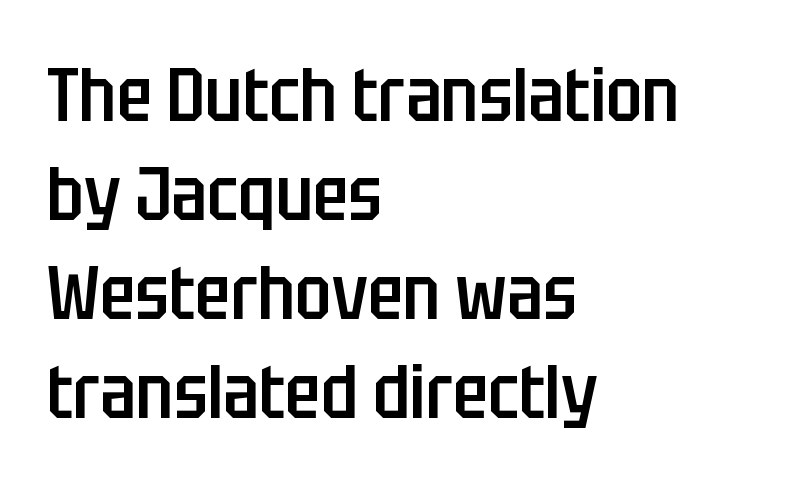
Tracking here is standard; glyphs follow each other at the usual distance. Heft: intermediate — a semibold. This rendering uses left alignment, leaving the right contour irregular. The letters stand upright; this is a roman face. Regarding leading, the lines here are spaced in the standard way. This sample uses a sans-serif face.
